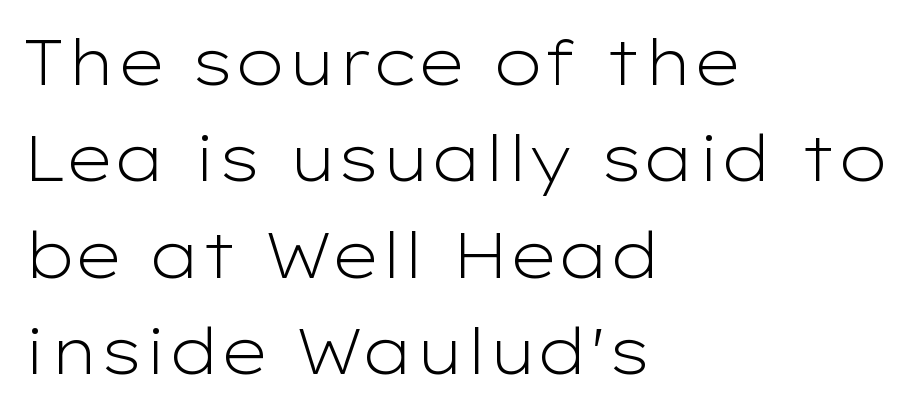
Classification — sans serif. Heft: none added — not bold. Spacing verdict: proportional, widths tailored to each character. A normal amount of white space separates one row of letters from the next. A clean baseline with only descenders dipping below it.
